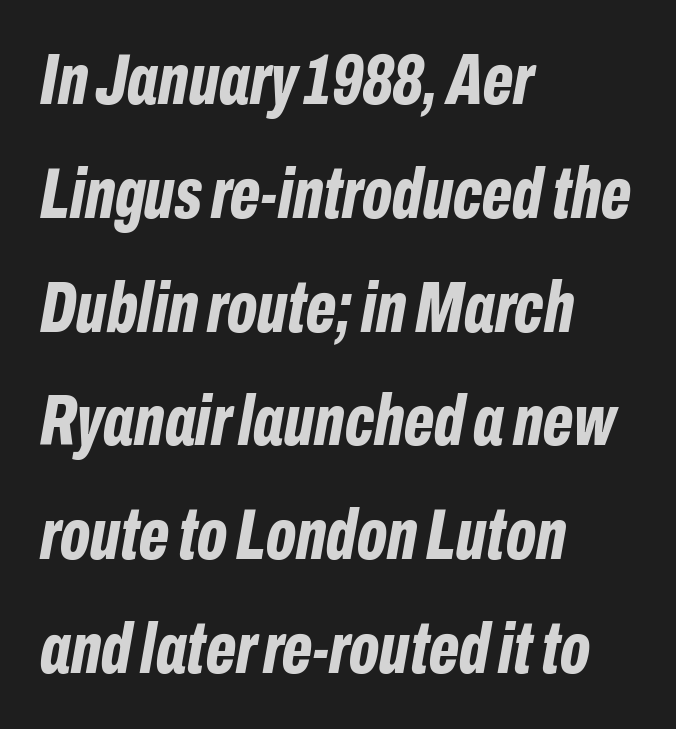
The image shows 72 px bold, condensed type, italic (leaning right); set left-aligned, normal line spacing (1.58x), normal letter spacing, not underlined; low stroke contrast and a medium x-height.
